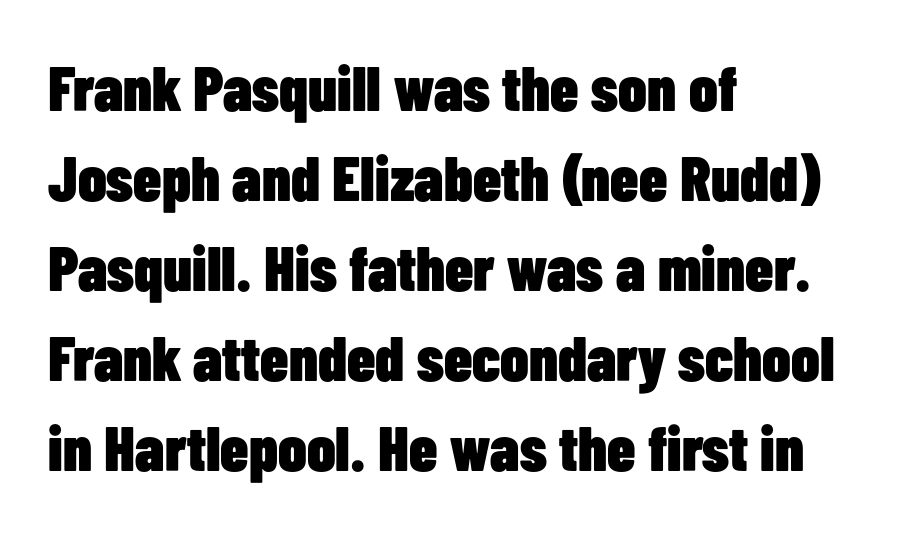
Q: Is the text bold? A: Yes.
Q: Is the text italic (slanted)? A: No, it is upright.
Q: Is the typeface a serif or a sans-serif typeface? A: Sans-serif.
Q: Is the text underlined? A: No.
Q: How is the paragraph aligned? A: Left-aligned.
Q: Is the spacing between letters normal or unusually wide? A: Normal.
Q: Is the spacing between lines tight, normal or loose? A: Normal.
Q: Width (condensed, normal, or wide)? A: Condensed.
Q: Stroke contrast? A: Low.
Q: x-height? A: Medium.
Q: Monospaced? A: No.
